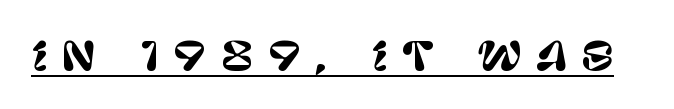
The image shows 39 px sans-serif type; set unusually wide letter spacing (+0.37 em), underlined; low stroke contrast and a large x-height.
